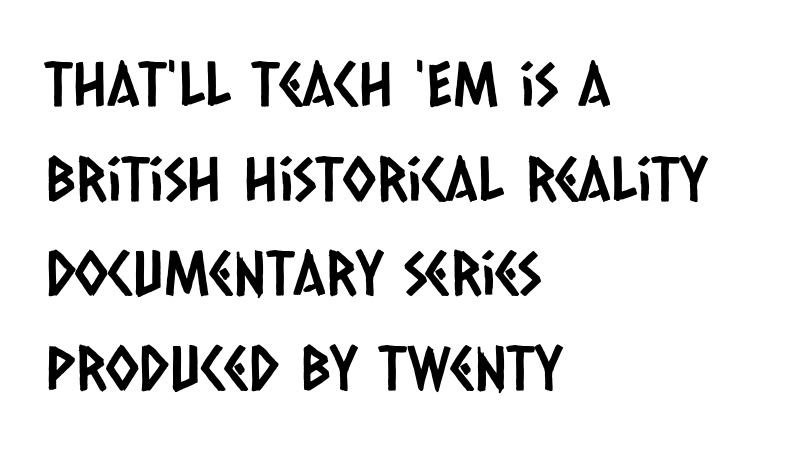
The image shows 61 px condensed sans-serif type; set left-aligned, normal line spacing (1.55x), normal letter spacing, not underlined; low stroke contrast and a large x-height.
